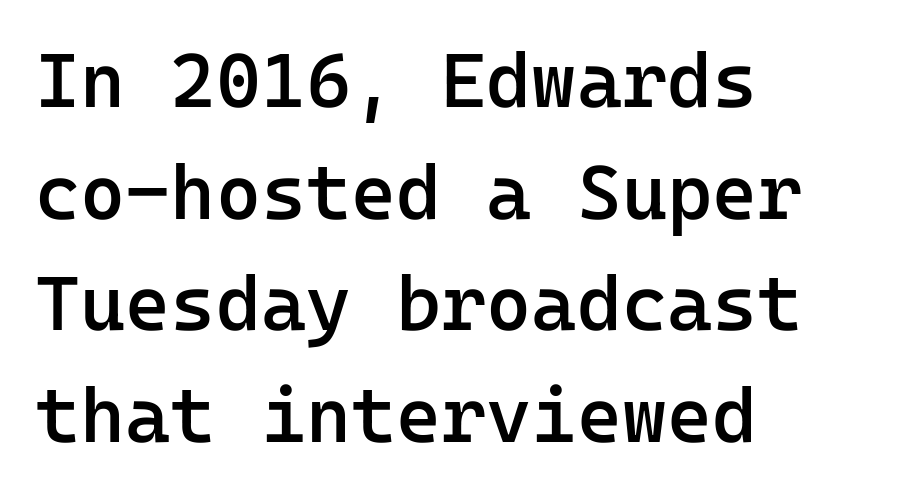
The passage shown has conventional tracking throughout. The letters march in equal steps, a hallmark of fixed-pitch type. The strip under each line holds only bare page. Students, this is semibold: more ink than regular, less than bold. Baseline-to-baseline distance is the conventional proportion of letter height.
